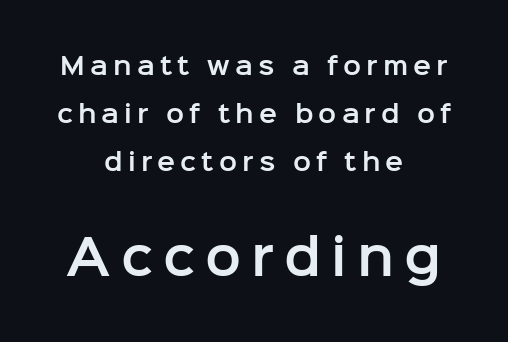
Q: Is the text italic (slanted)? A: No, it is upright.
Q: Is the typeface a serif or a sans-serif typeface? A: Sans-serif.
Q: Is the text underlined? A: No.
Q: How is the paragraph aligned? A: Centered.
Q: Is the spacing between letters normal or unusually wide? A: Unusually wide.
Q: Is the spacing between lines tight, normal or loose? A: Loose.
Q: Which block of text is set in a larger size, the first (top) or the second (bottom)? A: The second (bottom) one.
Q: Width (condensed, normal, or wide)? A: Normal.
Q: Stroke contrast? A: Low.
Q: x-height? A: Medium.
Q: Monospaced? A: No.
